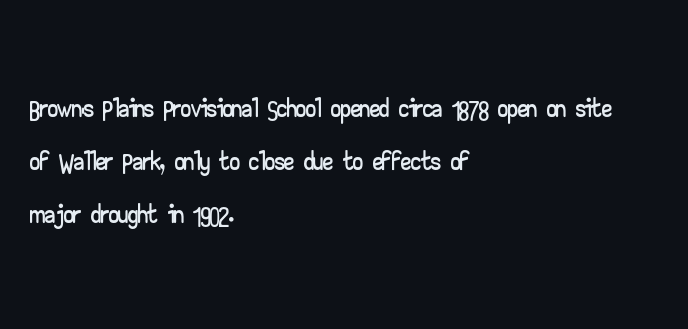
Does the copy run flush right? No — it runs flush left. The baseline area is clear. Do the characters align in a grid? No, the font is proportional. The rendering keeps characters at their native spacing.
